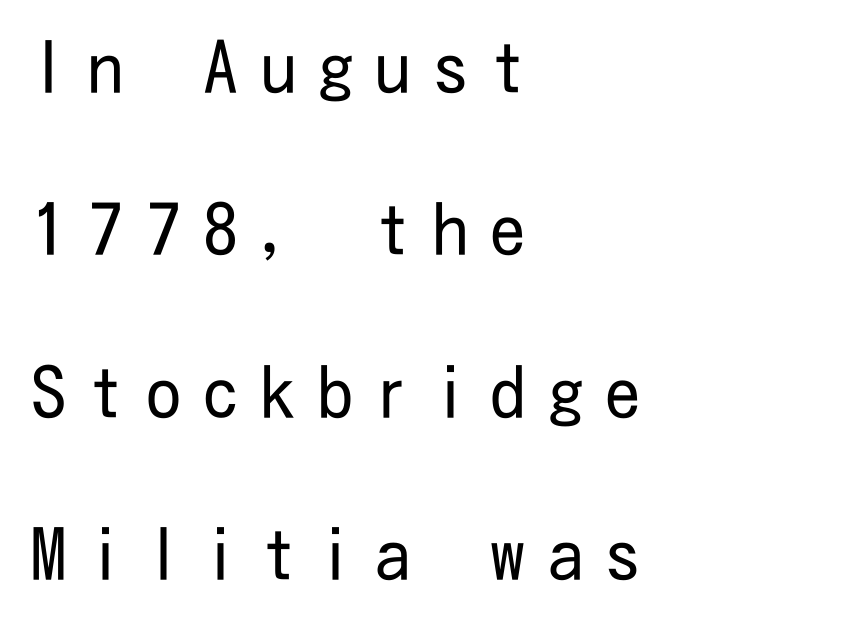
The image shows 70 px regular-weight, condensed sans-serif type, upright; set left-aligned, loose line spacing (2.32x), unusually wide letter spacing (+0.32 em), not underlined; low stroke contrast and a medium x-height.
